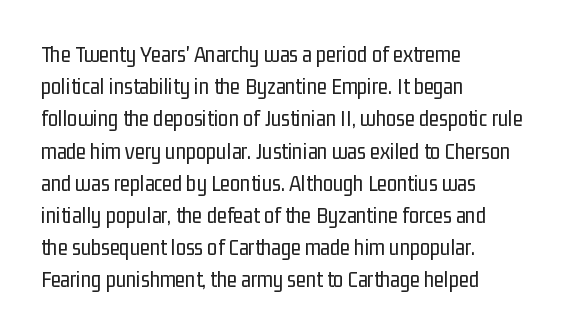
Q: Is the text bold? A: No.
Q: Is the text italic (slanted)? A: No, it is upright.
Q: Is the text underlined? A: No.
Q: How is the paragraph aligned? A: Left-aligned.
Q: Is the spacing between letters normal or unusually wide? A: Normal.
Q: Is the spacing between lines tight, normal or loose? A: Normal.
